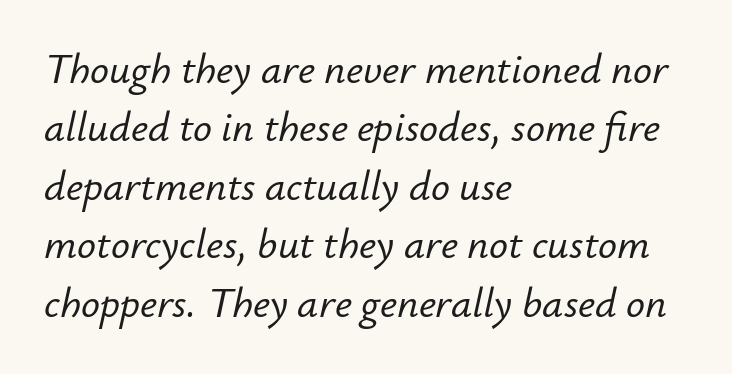
The image shows 42 px text type, italic (leaning right); set left-aligned, normal line spacing (1.39x), normal letter spacing, not underlined; low stroke contrast and a small x-height.
